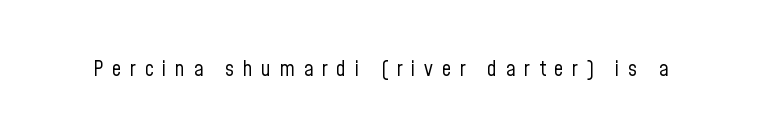
Q: Is the text bold? A: No.
Q: Is the text italic (slanted)? A: No, it is upright.
Q: Is the text underlined? A: No.
Q: Is the spacing between letters normal or unusually wide? A: Unusually wide.
